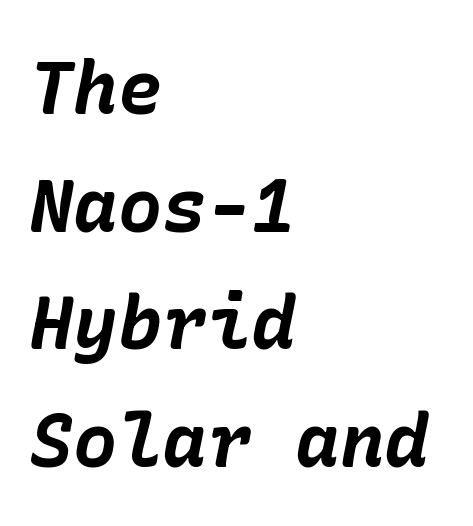
{"italic": "yes", "lean": "right", "slant_degrees": 10, "bold": "yes", "weight": "bold", "width": "normal", "stroke_contrast": "low", "x_height": "medium", "underline": "no", "align": "left", "line_spacing": "normal", "line_spacing_ratio": 1.59, "letter_spacing": "normal", "letter_spacing_em": 0.0, "glyph_px": 74}
